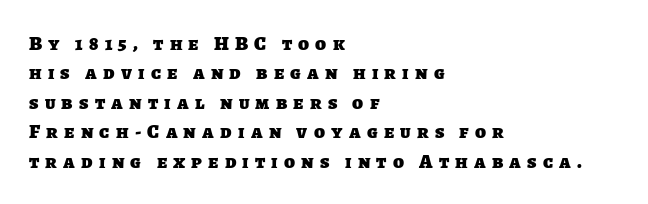
The image shows 20 px bold type; set left-aligned, normal line spacing (1.47x), unusually wide letter spacing (+0.31 em), not underlined.
